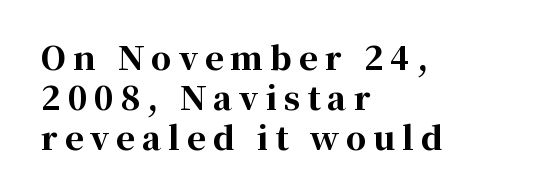
{"serif": "yes", "italic": "no", "bold": "yes", "weight": "bold", "width": "normal", "stroke_contrast": "high", "x_height": "medium", "monospaced": "no", "underline": "no", "align": "left", "line_spacing": "normal", "line_spacing_ratio": 1.25, "letter_spacing": "wide", "letter_spacing_em": 0.22, "glyph_px": 32}
